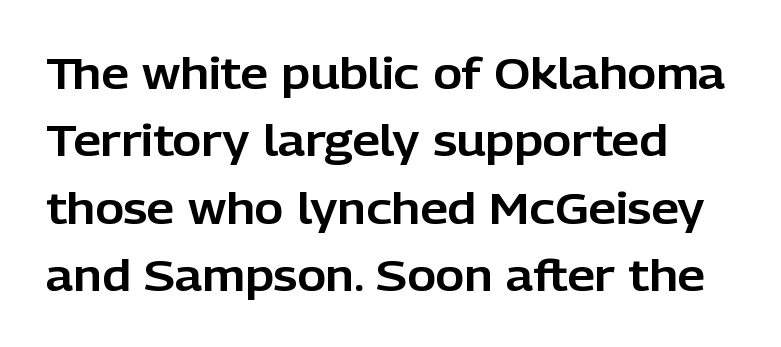
{"serif": "no", "italic": "no", "width": "normal", "stroke_contrast": "low", "x_height": "medium", "monospaced": "no", "underline": "no", "line_spacing": "normal", "line_spacing_ratio": 1.53, "letter_spacing": "normal", "letter_spacing_em": 0.0, "glyph_px": 44}
